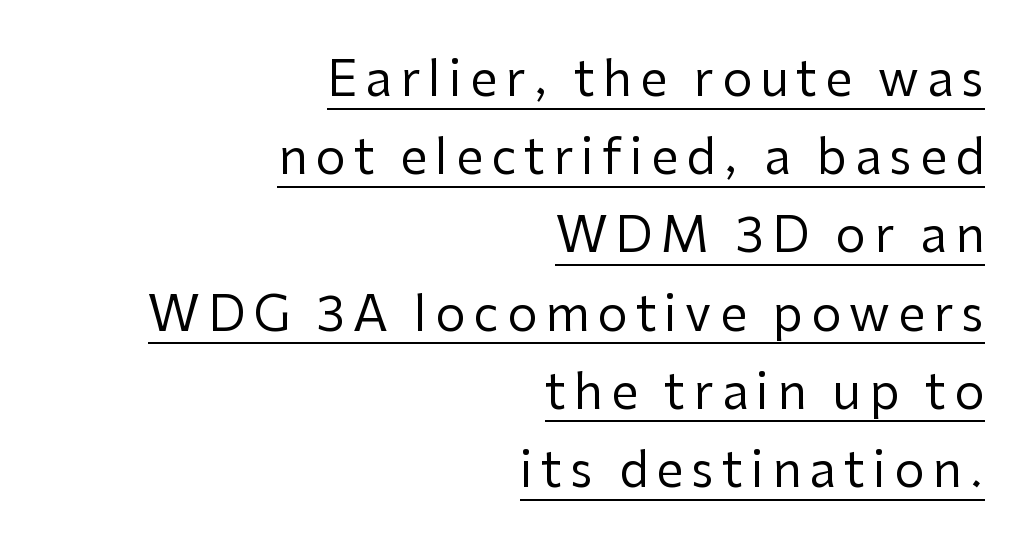
{"serif": "no", "italic": "no", "bold": "no", "weight": "regular", "width": "normal", "stroke_contrast": "low", "x_height": "medium", "monospaced": "no", "underline": "yes", "align": "right", "line_spacing": "normal", "line_spacing_ratio": 1.63, "glyph_px": 48}
